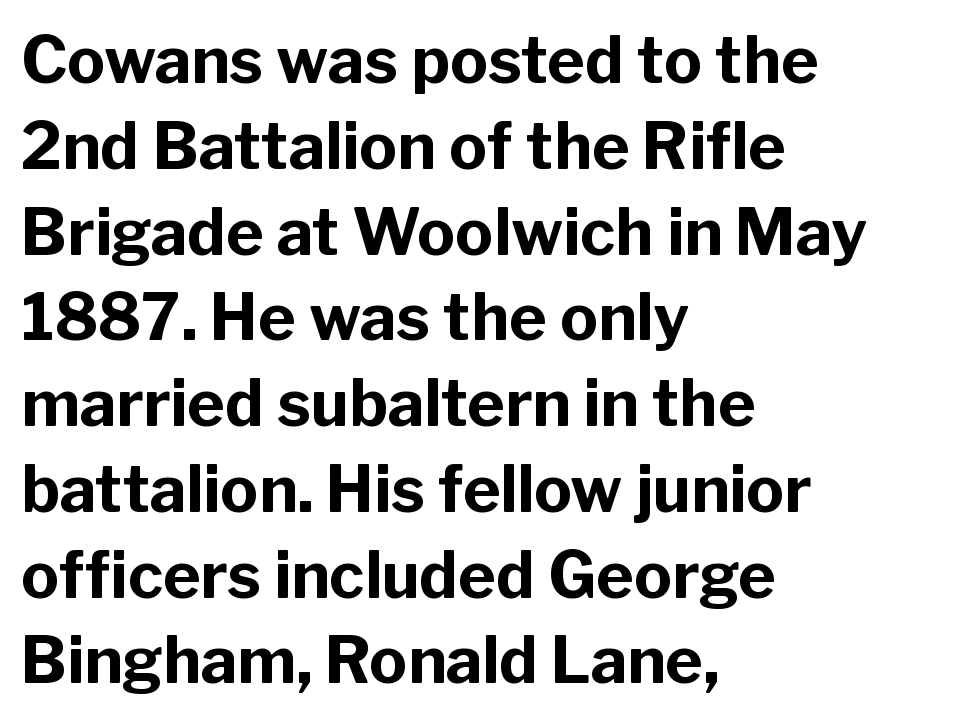
{"serif": "no", "italic": "no", "bold": "yes", "weight": "bold", "width": "normal", "stroke_contrast": "low", "x_height": "medium", "monospaced": "no", "underline": "no", "align": "left", "line_spacing": "normal", "line_spacing_ratio": 1.34, "letter_spacing": "normal", "letter_spacing_em": 0.0, "glyph_px": 64}
